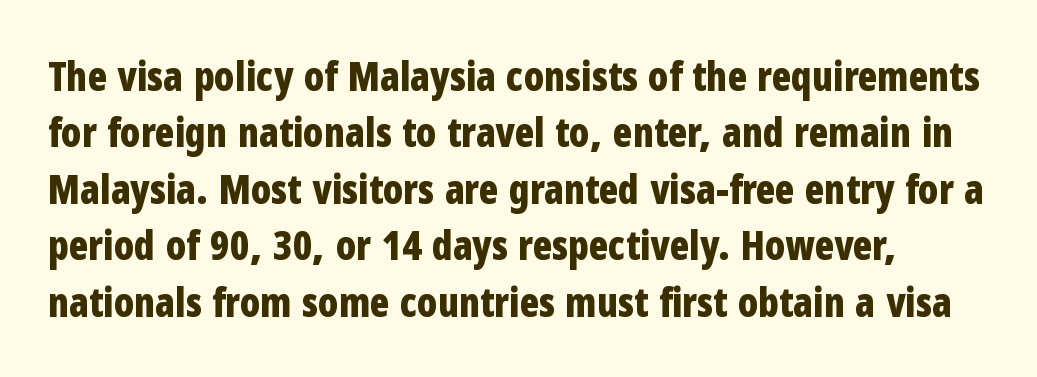
{"serif": "no", "italic": "no", "bold": "yes", "weight": "bold", "width": "condensed", "stroke_contrast": "low", "x_height": "medium", "monospaced": "no", "underline": "no", "line_spacing": "normal", "line_spacing_ratio": 1.41, "letter_spacing": "normal", "letter_spacing_em": 0.0, "glyph_px": 40}
